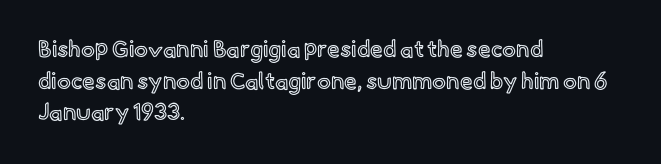
{"italic": "no", "underline": "no", "align": "left", "line_spacing": "normal", "line_spacing_ratio": 1.37, "letter_spacing": "normal", "letter_spacing_em": 0.0, "glyph_px": 23}
